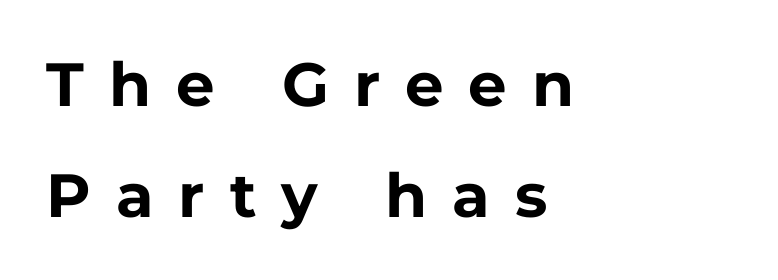
Q: Is the text bold? A: Yes.
Q: Is the text italic (slanted)? A: No, it is upright.
Q: Is the typeface a serif or a sans-serif typeface? A: Sans-serif.
Q: Is the text underlined? A: No.
Q: How is the paragraph aligned? A: Left-aligned.
Q: Is the spacing between letters normal or unusually wide? A: Unusually wide.
Q: Width (condensed, normal, or wide)? A: Normal.
Q: Stroke contrast? A: Low.
Q: x-height? A: Medium.
Q: Monospaced? A: No.
